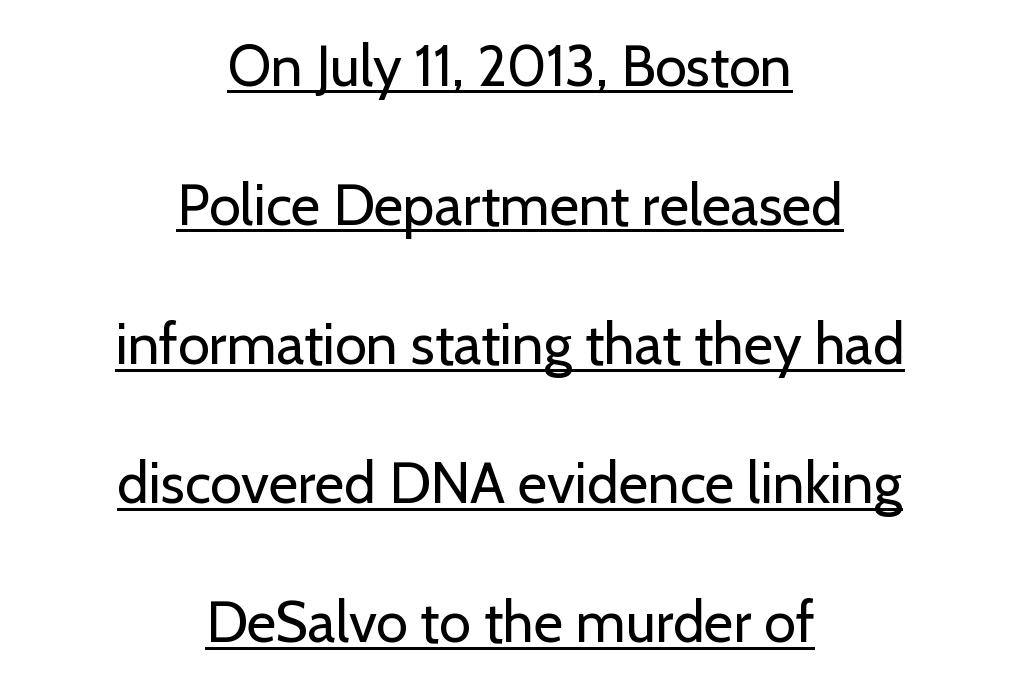
Q: Is the text bold? A: No.
Q: Is the text italic (slanted)? A: No, it is upright.
Q: Is the typeface a serif or a sans-serif typeface? A: Sans-serif.
Q: Is the text underlined? A: Yes.
Q: How is the paragraph aligned? A: Centered.
Q: Is the spacing between letters normal or unusually wide? A: Normal.
Q: Is the spacing between lines tight, normal or loose? A: Loose.
Q: Width (condensed, normal, or wide)? A: Normal.
Q: Stroke contrast? A: Low.
Q: x-height? A: Medium.
Q: Monospaced? A: No.
